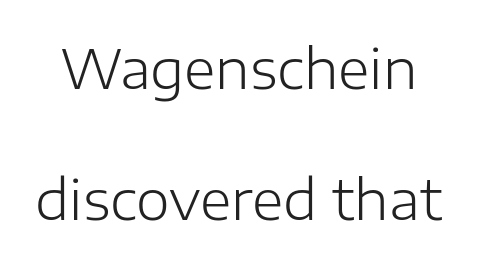
Q: Is the text bold? A: No.
Q: Is the text italic (slanted)? A: No, it is upright.
Q: Is the typeface a serif or a sans-serif typeface? A: Sans-serif.
Q: Is the text underlined? A: No.
Q: Is the spacing between letters normal or unusually wide? A: Normal.
Q: Is the spacing between lines tight, normal or loose? A: Loose.
Q: Width (condensed, normal, or wide)? A: Normal.
Q: Stroke contrast? A: Low.
Q: x-height? A: Medium.
Q: Monospaced? A: No.
